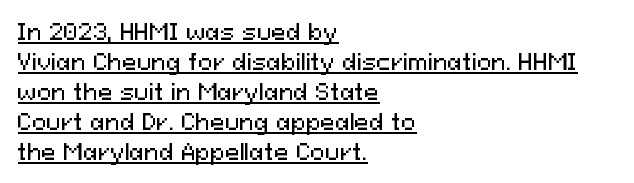
Q: Is the text italic (slanted)? A: No, it is upright.
Q: Is the text underlined? A: Yes.
Q: How is the paragraph aligned? A: Left-aligned.
Q: Is the spacing between letters normal or unusually wide? A: Normal.
Q: Is the spacing between lines tight, normal or loose? A: Normal.
